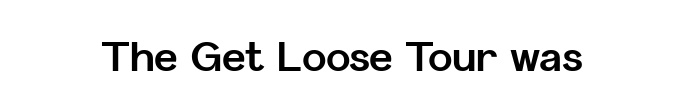
The lettering holds an erect, upright posture throughout. In terms of weight, the rendering is a true, heavy bold. Beneath every word, the page is bare. The type family on display is of the sans-serif kind. Does extra space separate the letters? No, they use regular spacing. Each letter keeps its own natural width here, so spacing adapts to shape.
